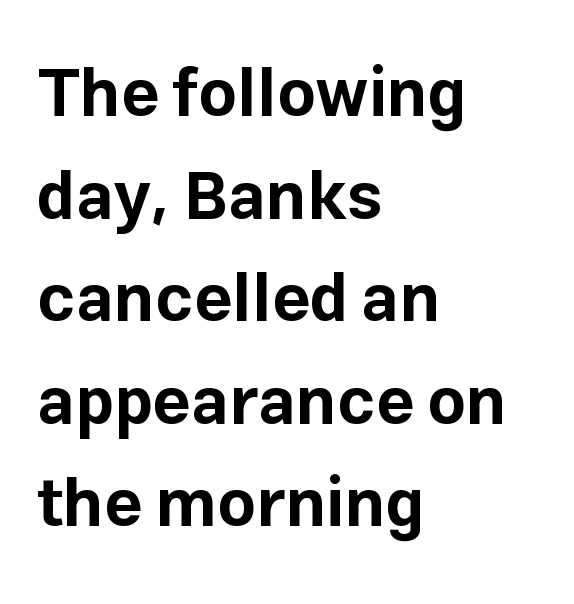
No italicization has been applied; the sample stays upright. The passage shown has conventional tracking throughout. Emphasis by weight is at full strength: bold. Rows of type keep a routine distance in the vertical direction. The letters advance in unequal steps, a hallmark of proportional type. Note: no serifs on the glyphs.
